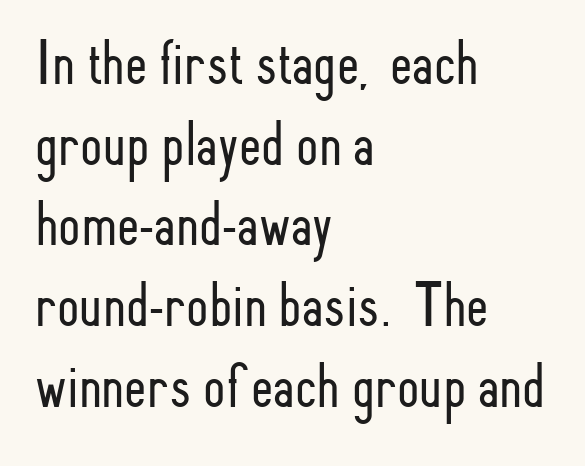
Descender tails drop into unmarked territory. The specimen reads as upright at a glance. Each letter keeps its own natural width here, so spacing adapts to shape. Each stroke keeps to a modest, everyday thickness or less. Successive baselines arrive at the customary interval.
